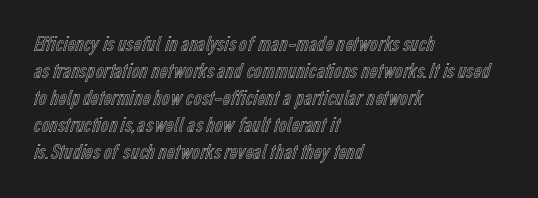
Q: Is the text italic (slanted)? A: Yes.
Q: Is the text underlined? A: No.
Q: How is the paragraph aligned? A: Left-aligned.
Q: Is the spacing between letters normal or unusually wide? A: Normal.
